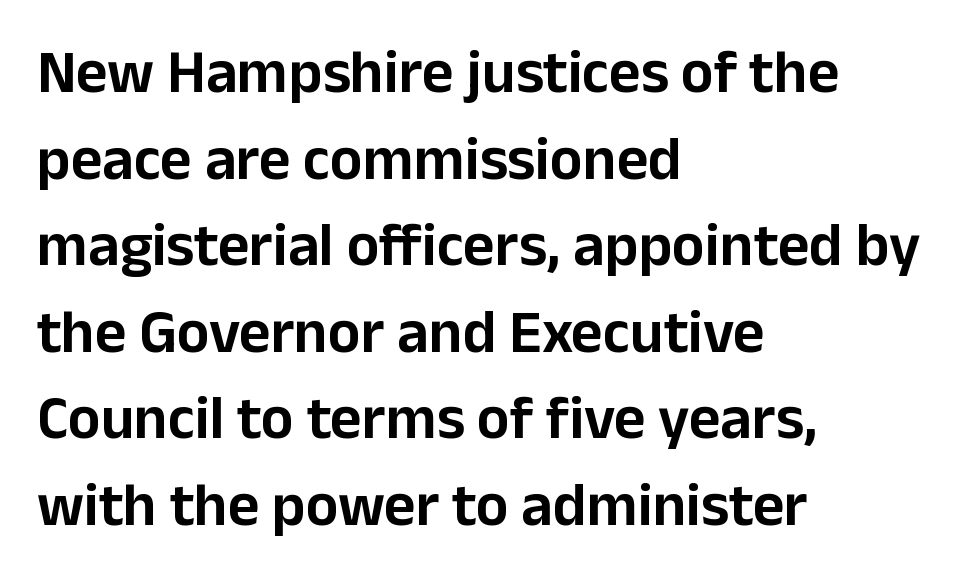
Q: Is the text italic (slanted)? A: No, it is upright.
Q: Is the typeface a serif or a sans-serif typeface? A: Sans-serif.
Q: Is the text underlined? A: No.
Q: How is the paragraph aligned? A: Left-aligned.
Q: Is the spacing between letters normal or unusually wide? A: Normal.
Q: Is the spacing between lines tight, normal or loose? A: Normal.
Q: Width (condensed, normal, or wide)? A: Normal.
Q: Stroke contrast? A: Low.
Q: x-height? A: Medium.
Q: Monospaced? A: No.
